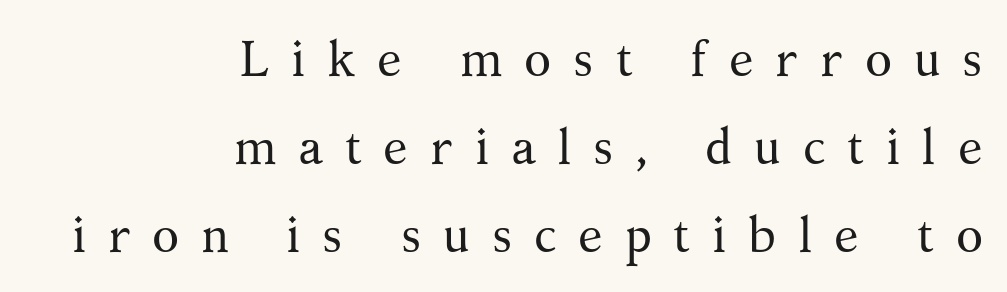
The image shows 50 px regular-weight serif type, upright; set right-aligned, line spacing 1.76x, unusually wide letter spacing (+0.43 em), not underlined; medium stroke contrast and a medium x-height.
